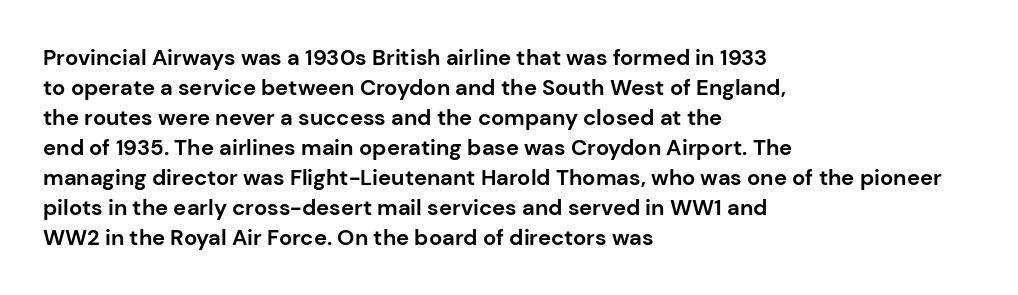
{"italic": "no", "bold": "yes", "underline": "no", "align": "left", "line_spacing": "normal", "line_spacing_ratio": 1.36, "letter_spacing": "normal", "letter_spacing_em": 0.0, "glyph_px": 22}
